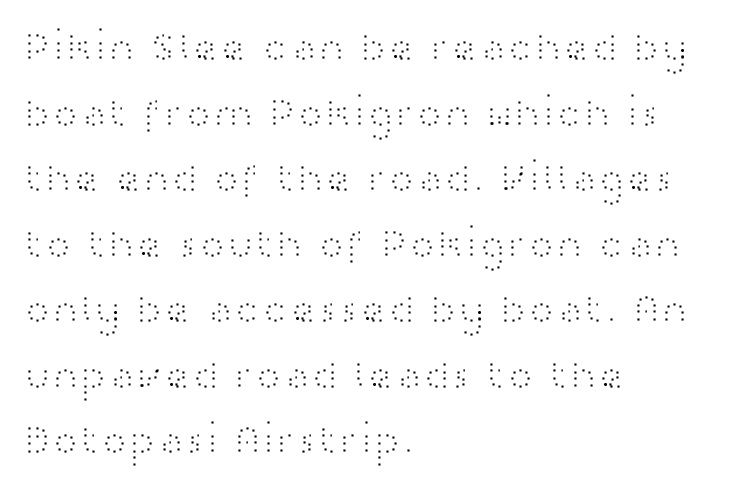
A typesetter would mark this as roman, not italic. The letters advance in unequal steps, a hallmark of proportional type. No extra ink here — the face is not bold. These lines sit exactly where default settings would place them. Descenders hang freely into open space. Observe the ordinary spacing: letters are neighbours, not strangers.
